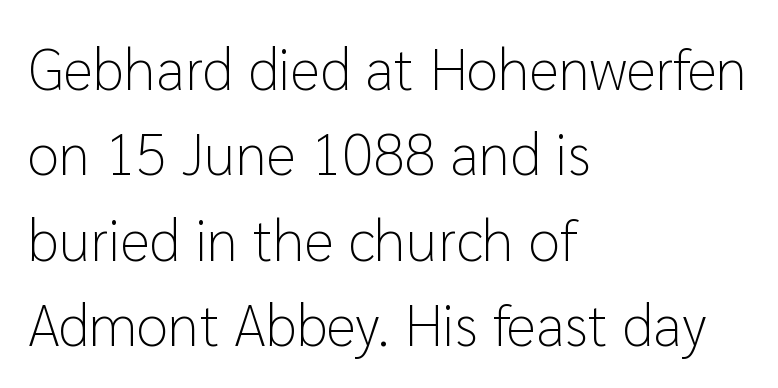
Q: Is the text bold? A: No.
Q: Is the text italic (slanted)? A: No, it is upright.
Q: Is the typeface a serif or a sans-serif typeface? A: Sans-serif.
Q: Is the text underlined? A: No.
Q: How is the paragraph aligned? A: Left-aligned.
Q: Is the spacing between letters normal or unusually wide? A: Normal.
Q: Is the spacing between lines tight, normal or loose? A: Normal.
Q: Width (condensed, normal, or wide)? A: Normal.
Q: Stroke contrast? A: Low.
Q: x-height? A: Medium.
Q: Monospaced? A: No.
